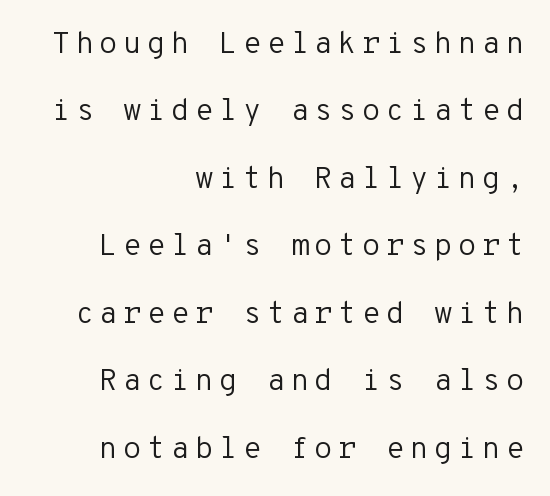
Posture: vertical. If you measured baseline to baseline, you'd find a long distance. Words float on clear page, feet unadorned. Does the copy run flush right? Yes — the right margin is perfectly even. Weight: in the light-to-regular range. Think of a typewriter: that constant character pitch is what you see here.
